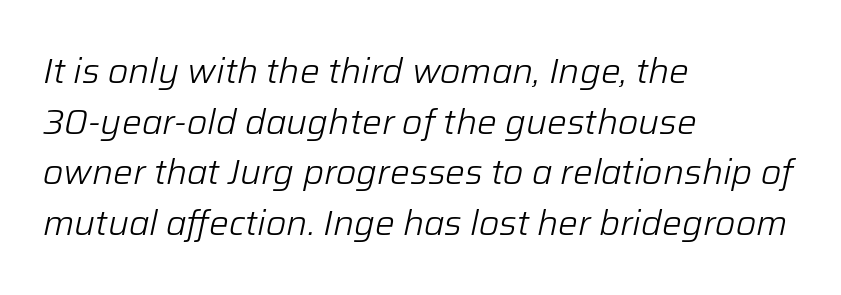
Notice how descenders clear the ascenders below comfortably — that's standard leading. Characters are canted at an angle relative to the baseline's perpendicular. The paragraph shown leans on its left margin. The passage shown has conventional tracking throughout.
